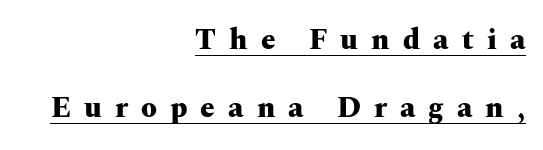
The image shows 29 px heavy, wide serif type, upright; set right-aligned, loose line spacing (2.35x), unusually wide letter spacing (+0.45 em), underlined; medium stroke contrast and a medium x-height.
